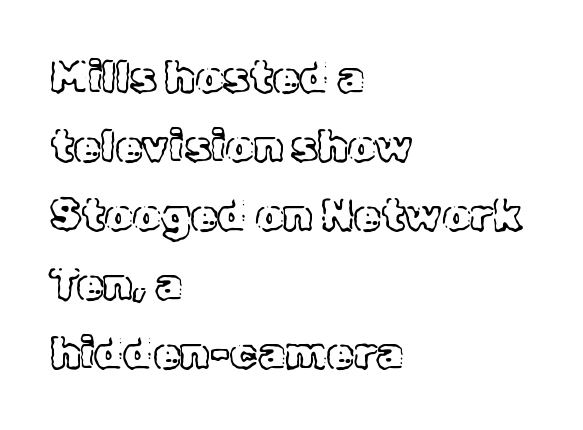
{"italic": "no", "width": "normal", "x_height": "medium", "monospaced": "no", "underline": "no", "align": "left", "line_spacing": "normal", "line_spacing_ratio": 1.57, "letter_spacing": "normal", "letter_spacing_em": 0.0, "glyph_px": 44}
